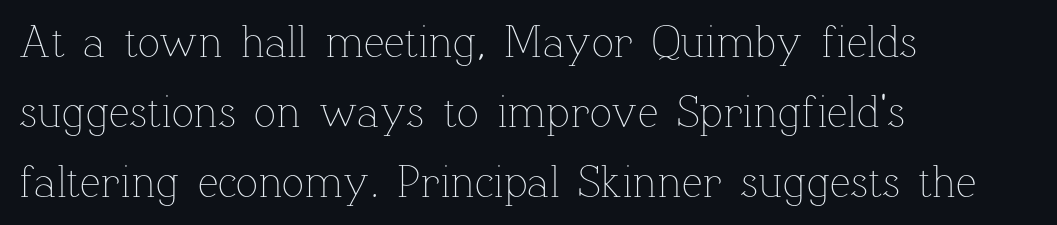
{"italic": "no", "bold": "no", "weight": "thin", "width": "normal", "stroke_contrast": "low", "x_height": "medium", "monospaced": "no", "underline": "no", "align": "left", "line_spacing": "normal", "line_spacing_ratio": 1.52, "letter_spacing": "normal", "letter_spacing_em": 0.0, "glyph_px": 46}
